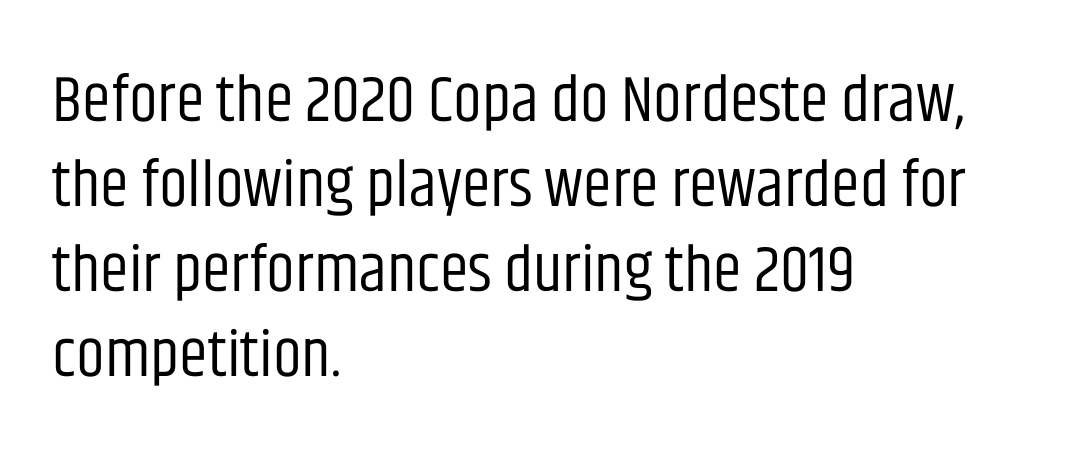
The image shows 65 px regular-weight, condensed sans-serif type, upright; set left-aligned, normal line spacing (1.31x), normal letter spacing, not underlined; low stroke contrast and a large x-height.
